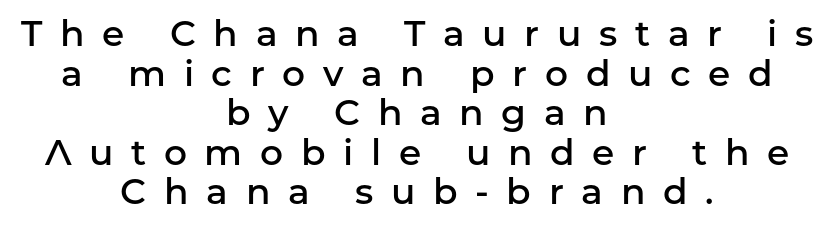
The image shows 36 px semibold sans-serif type, upright; set centered, tight line spacing (1.1x), unusually wide letter spacing (+0.49 em), not underlined; low stroke contrast and a medium x-height.
